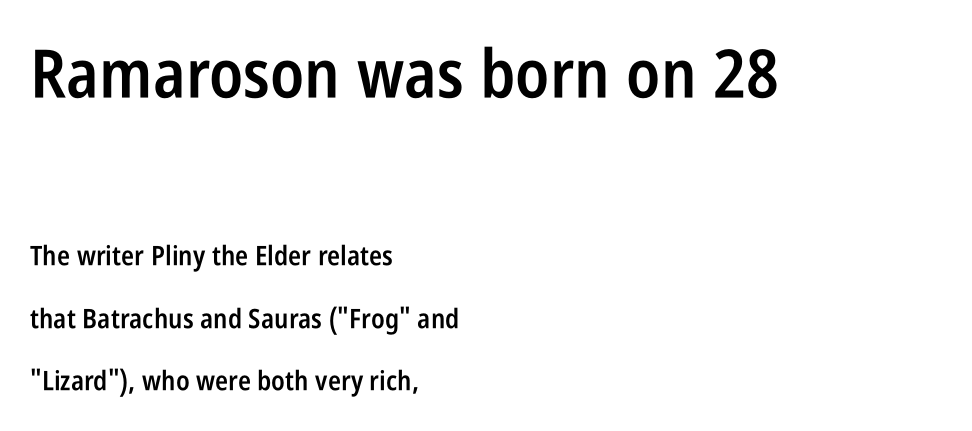
The image shows 67 px semibold, condensed sans-serif type, upright; set left-aligned, loose line spacing (2.31x), normal letter spacing, not underlined; the first (top) block is 2.48x larger; low stroke contrast and a large x-height.
